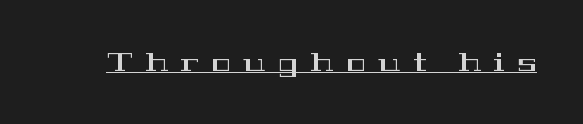
{"italic": "no", "underline": "yes", "letter_spacing": "wide", "letter_spacing_em": 0.49, "glyph_px": 26}
